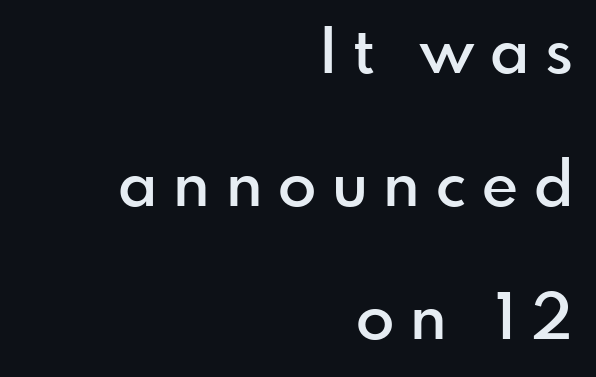
The sample has been set in demibold, a notch under bold. Rows of type keep a wide berth in the vertical direction. This sample has the flowing, uneven cadence of proportional lettering. In terms of posture, this sample is upright. Where is the straight margin? On the right. The baseline area is clear.
